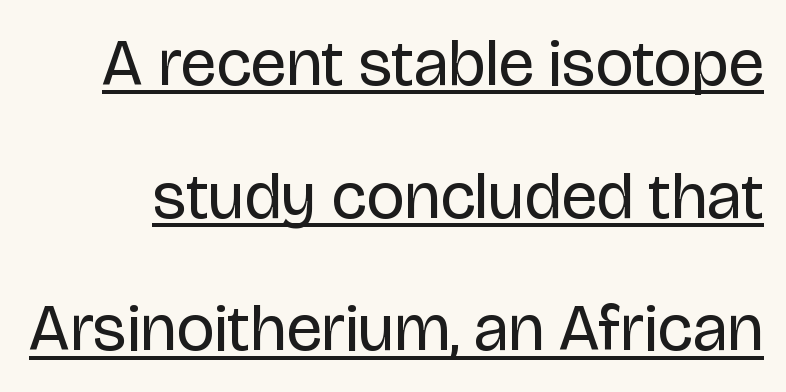
Q: Is the text bold? A: No.
Q: Is the text italic (slanted)? A: No, it is upright.
Q: Is the typeface a serif or a sans-serif typeface? A: Sans-serif.
Q: Is the text underlined? A: Yes.
Q: Is the spacing between letters normal or unusually wide? A: Normal.
Q: Is the spacing between lines tight, normal or loose? A: Loose.
Q: Width (condensed, normal, or wide)? A: Normal.
Q: Stroke contrast? A: Low.
Q: x-height? A: Large.
Q: Monospaced? A: No.
